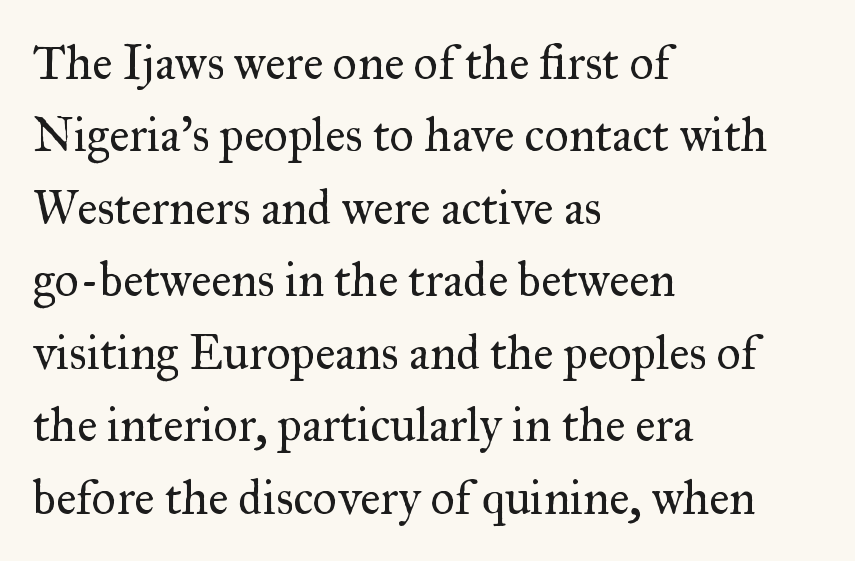
Decoration check: the copy has no underline. The tracking reads as untouched default to a designer's eye. The face used here is proportionally spaced, like ordinary book or web type. You can tell from the footed stems that serif type was used. Stem width sits at or under what a default text font uses. This sample keeps an unexceptional amount of space between lines.
